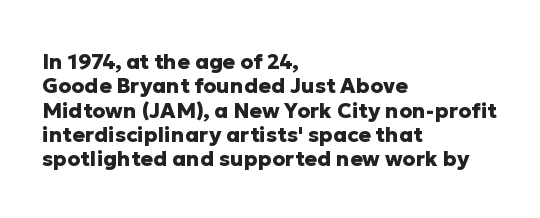
The image shows 21 px bold type, upright; set left-aligned, line spacing 1.16x, normal letter spacing, not underlined.
